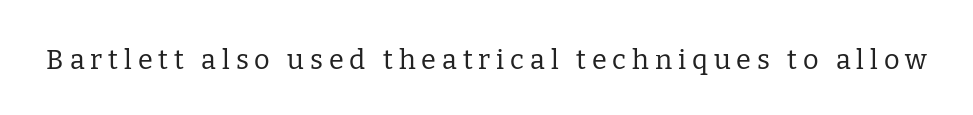
Designer's note — italics off, roman on. The letters are spread apart with noticeably loose tracking. These glyphs show unthickened strokes, regular width or finer. The glyphs are unaccompanied by any horizontal stroke below them.
